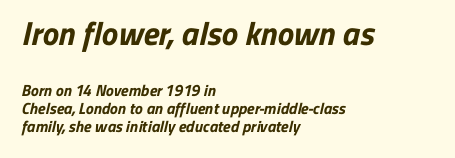
Q: Is the text bold? A: Yes.
Q: Is the typeface a serif or a sans-serif typeface? A: Sans-serif.
Q: Is the text underlined? A: No.
Q: How is the paragraph aligned? A: Left-aligned.
Q: Is the spacing between letters normal or unusually wide? A: Normal.
Q: Is the spacing between lines tight, normal or loose? A: Tight.
Q: Which block of text is set in a larger size, the first (top) or the second (bottom)? A: The first (top) one.
Q: Width (condensed, normal, or wide)? A: Normal.
Q: Stroke contrast? A: Low.
Q: x-height? A: Medium.
Q: Monospaced? A: No.
